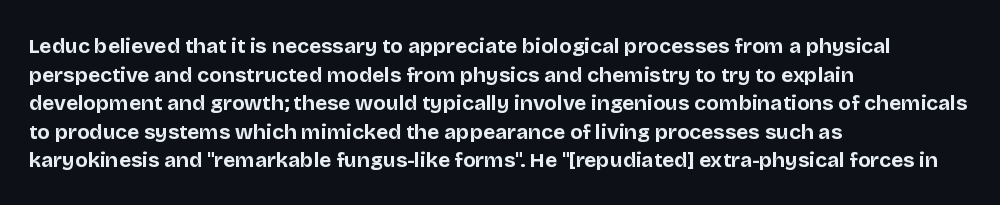
Q: Is the text bold? A: Yes.
Q: Is the text italic (slanted)? A: No, it is upright.
Q: Is the text underlined? A: No.
Q: How is the paragraph aligned? A: Left-aligned.
Q: Is the spacing between letters normal or unusually wide? A: Normal.
Q: Is the spacing between lines tight, normal or loose? A: Normal.
